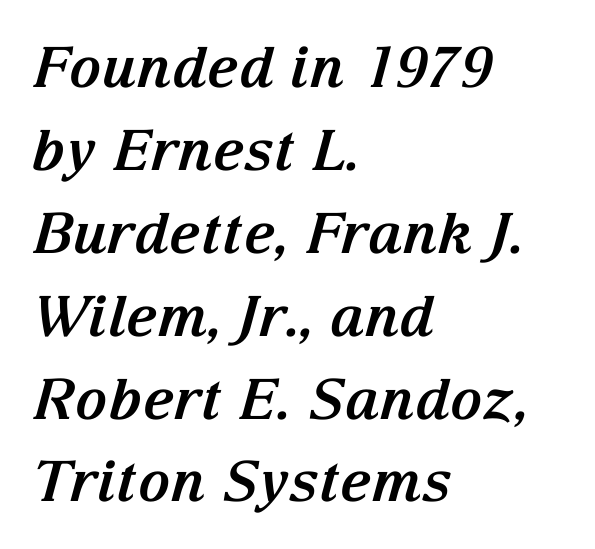
{"serif": "yes", "italic": "yes", "lean": "right", "slant_degrees": 15, "bold": "yes", "weight": "bold", "width": "normal", "stroke_contrast": "medium", "x_height": "medium", "monospaced": "no", "underline": "no", "align": "left", "line_spacing": "normal", "line_spacing_ratio": 1.48, "letter_spacing": "normal", "letter_spacing_em": 0.0, "glyph_px": 56}
